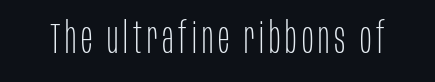
{"serif": "no", "italic": "no", "bold": "no", "weight": "thin", "width": "condensed", "stroke_contrast": "low", "x_height": "large", "monospaced": "no", "underline": "no", "glyph_px": 43}
